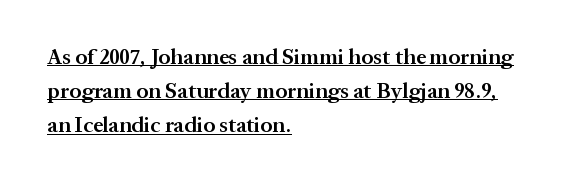
Q: Is the text bold? A: Semi-bold.
Q: Is the text italic (slanted)? A: No, it is upright.
Q: Is the text underlined? A: Yes.
Q: How is the paragraph aligned? A: Left-aligned.
Q: Is the spacing between letters normal or unusually wide? A: Normal.
Q: Is the spacing between lines tight, normal or loose? A: Normal.
